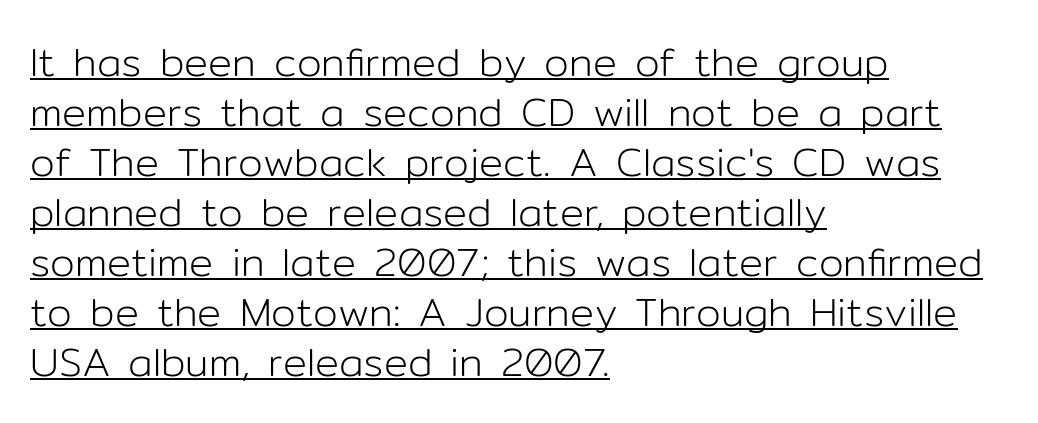
These characters rest on top of a visible drawn line. The face looks like a standard text weight, possibly lighter. In terms of leading, this rendering sits right in the middle. Here the designer chose a conventional face with non-uniform glyph widths. The type is set solid horizontally, with unmodified tracking. The letters stand straight up with perfectly vertical stems.
